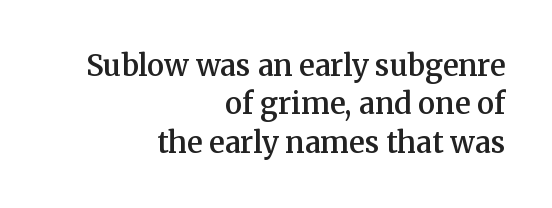
Q: Is the text bold? A: Semi-bold.
Q: Is the text italic (slanted)? A: No, it is upright.
Q: Is the typeface a serif or a sans-serif typeface? A: Serif.
Q: Is the text underlined? A: No.
Q: How is the paragraph aligned? A: Right-aligned.
Q: Is the spacing between letters normal or unusually wide? A: Normal.
Q: Is the spacing between lines tight, normal or loose? A: Normal.
Q: Width (condensed, normal, or wide)? A: Normal.
Q: Stroke contrast? A: Medium.
Q: x-height? A: Medium.
Q: Monospaced? A: No.
